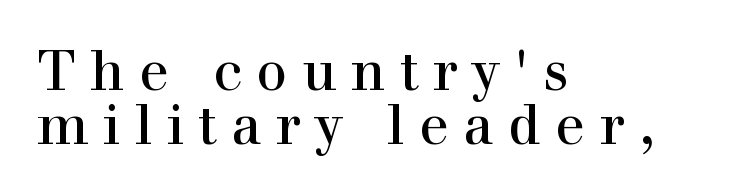
{"serif": "yes", "italic": "no", "width": "normal", "x_height": "medium", "monospaced": "no", "underline": "no", "align": "left", "line_spacing": "tight", "line_spacing_ratio": 0.98, "letter_spacing": "wide", "letter_spacing_em": 0.26, "glyph_px": 55}
